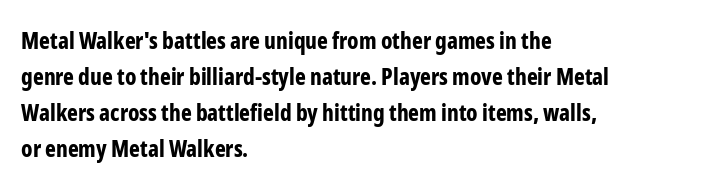
Q: Is the text bold? A: Yes.
Q: Is the text italic (slanted)? A: No, it is upright.
Q: Is the text underlined? A: No.
Q: How is the paragraph aligned? A: Left-aligned.
Q: Is the spacing between letters normal or unusually wide? A: Normal.
Q: Is the spacing between lines tight, normal or loose? A: Normal.
